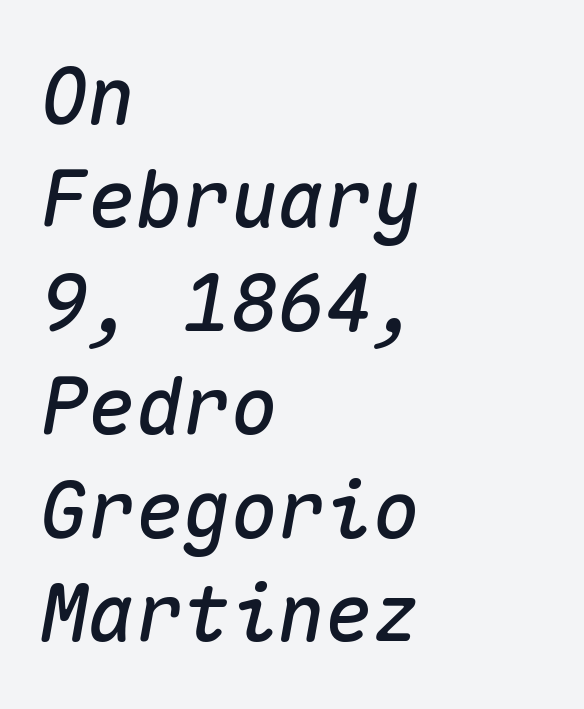
Q: Is the text italic (slanted)? A: Yes, it leans right by about 10 degrees.
Q: Is the text underlined? A: No.
Q: How is the paragraph aligned? A: Left-aligned.
Q: Is the spacing between letters normal or unusually wide? A: Normal.
Q: Is the spacing between lines tight, normal or loose? A: Normal.
Q: Width (condensed, normal, or wide)? A: Normal.
Q: Stroke contrast? A: Medium.
Q: x-height? A: Medium.
Q: Monospaced? A: Yes.
